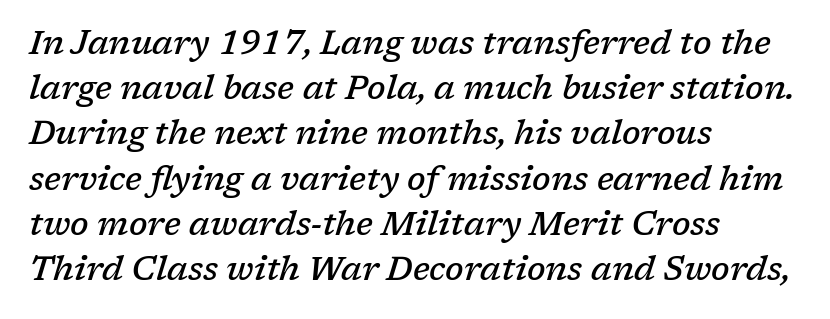
The image shows 33 px semibold serif type, italic (leaning right); set left-aligned, normal line spacing (1.37x), normal letter spacing, not underlined; low stroke contrast and a medium x-height.
